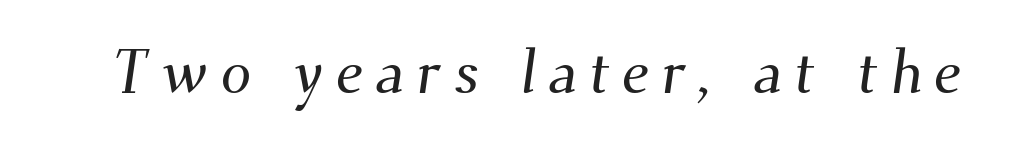
The image shows 61 px serif type; set not underlined; medium stroke contrast and a small x-height.
